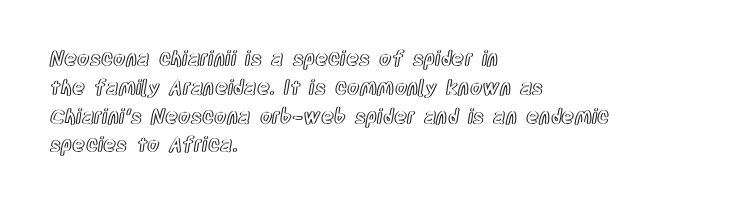
The image shows 20 px text type; set left-aligned, normal line spacing (1.44x), normal letter spacing, not underlined.
